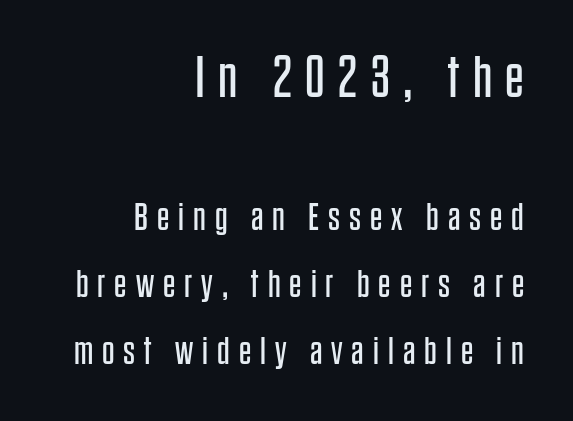
{"serif": "no", "italic": "no", "bold": "no", "weight": "regular", "width": "condensed", "stroke_contrast": "low", "x_height": "large", "monospaced": "no", "underline": "no", "align": "right", "line_spacing_ratio": 1.72, "letter_spacing": "wide", "letter_spacing_em": 0.23, "larger_block": "first", "size_ratio": 1.51, "glyph_px": 59}
